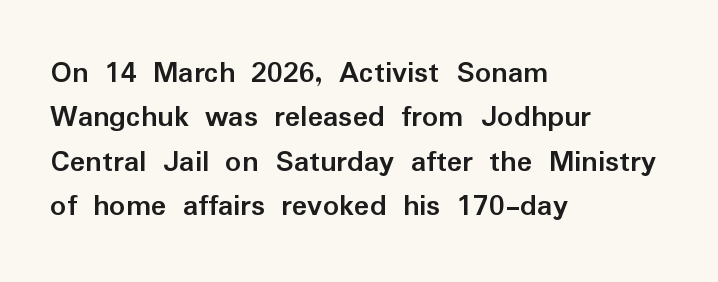
{"serif": "no", "italic": "no", "bold": "yes", "weight": "semibold", "width": "normal", "stroke_contrast": "low", "x_height": "medium", "monospaced": "no", "underline": "no", "align": "left", "line_spacing": "normal", "line_spacing_ratio": 1.39, "letter_spacing": "normal", "letter_spacing_em": 0.0, "glyph_px": 32}
